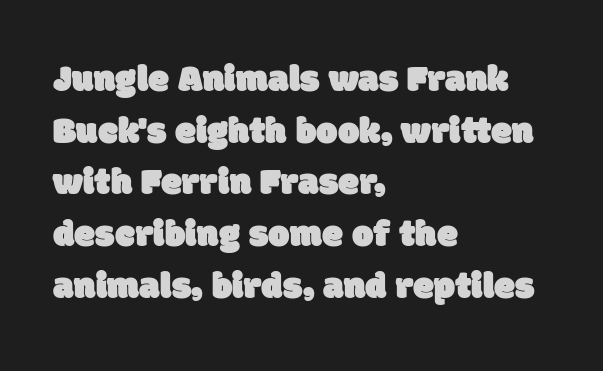
Q: Is the typeface a serif or a sans-serif typeface? A: Sans-serif.
Q: Is the text underlined? A: No.
Q: How is the paragraph aligned? A: Left-aligned.
Q: Is the spacing between letters normal or unusually wide? A: Normal.
Q: Is the spacing between lines tight, normal or loose? A: Normal.
Q: Width (condensed, normal, or wide)? A: Normal.
Q: Stroke contrast? A: Low.
Q: x-height? A: Large.
Q: Monospaced? A: No.
